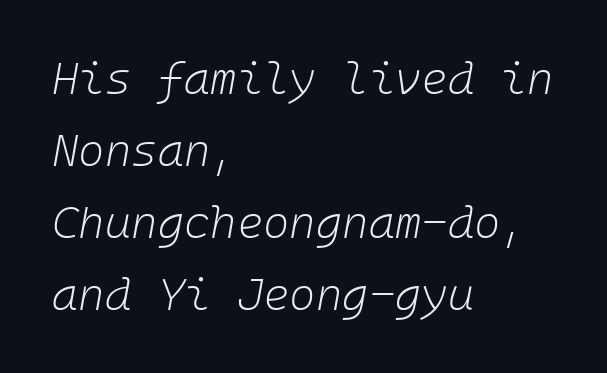
The rendering applies a slant to the glyphs. Reading down the block, your eye returns to a fixed left position each line. Only glyphs here, with clear space below each row. Stroke thickness stays within the range of a standard reading face or lighter. Is there much room between lines? A standard amount, neither cramped nor airy. These lines keep a tight, regular rhythm from letter to letter.
